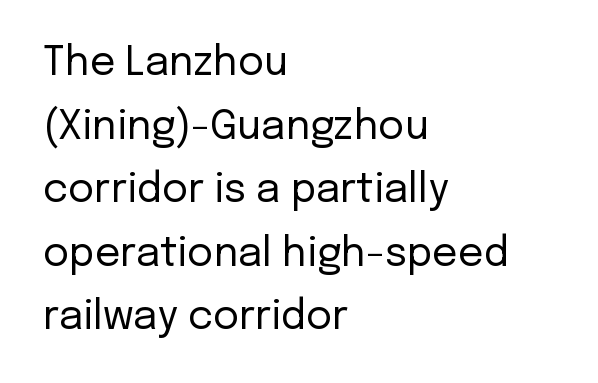
The setting favours the left margin, as ordinary paragraphs usually do. Descenders hang freely into open space. Between one letter and the next there's only the usual sliver of space. Do the letters lean? They stand straight. Stems here are at most as thick as an everyday book face.
